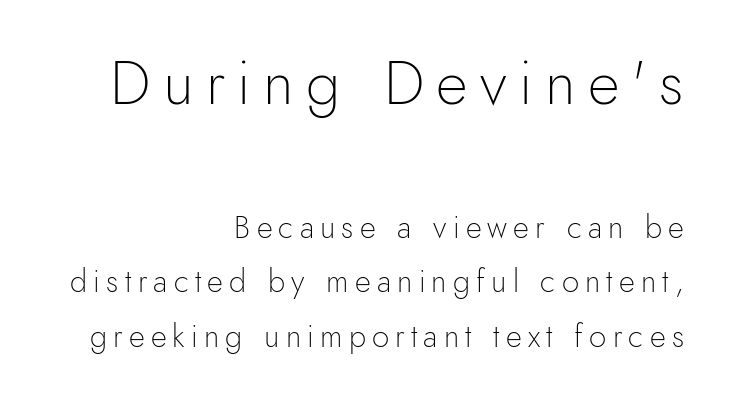
Q: Is the text bold? A: No.
Q: Is the text italic (slanted)? A: No, it is upright.
Q: Is the typeface a serif or a sans-serif typeface? A: Sans-serif.
Q: Is the text underlined? A: No.
Q: How is the paragraph aligned? A: Right-aligned.
Q: Is the spacing between letters normal or unusually wide? A: Unusually wide.
Q: Which block of text is set in a larger size, the first (top) or the second (bottom)? A: The first (top) one.
Q: Width (condensed, normal, or wide)? A: Normal.
Q: x-height? A: Small.
Q: Monospaced? A: No.
